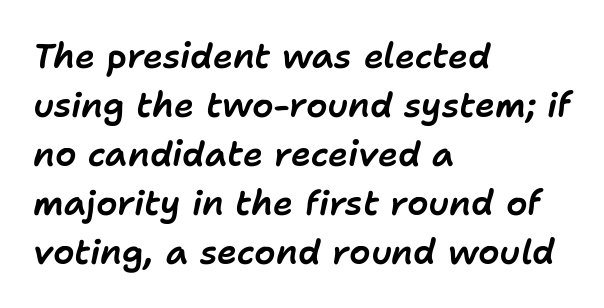
The passage shown leans; its letterforms are oblique. Has an underline been added? It has not. The line texture is even and compact thanks to regular tracking. The compositor pushed each line to the left boundary. The block of text has a typical density, with ordinary space between rows. This sample has the flowing, uneven cadence of proportional lettering.
